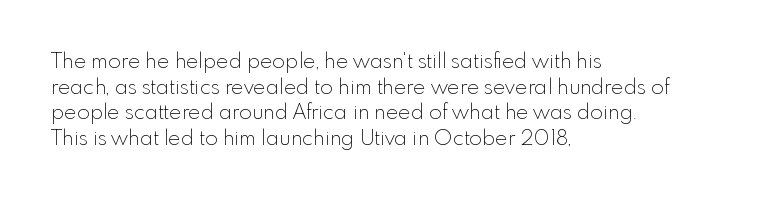
{"italic": "no", "bold": "no", "underline": "no", "align": "left", "line_spacing_ratio": 1.22, "letter_spacing": "normal", "letter_spacing_em": 0.0, "glyph_px": 21}
